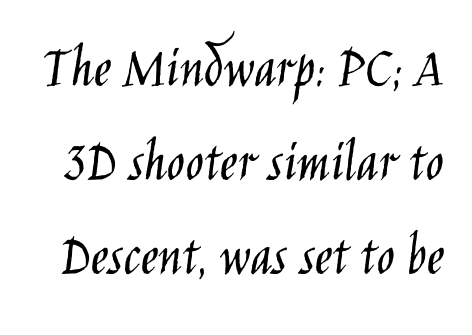
The space between consecutive lines is moderate. No chunkiness to these letters — they're not bold. The designer went with a sans here, leaving each stem footless. The letters advance in unequal steps, a hallmark of proportional type.
